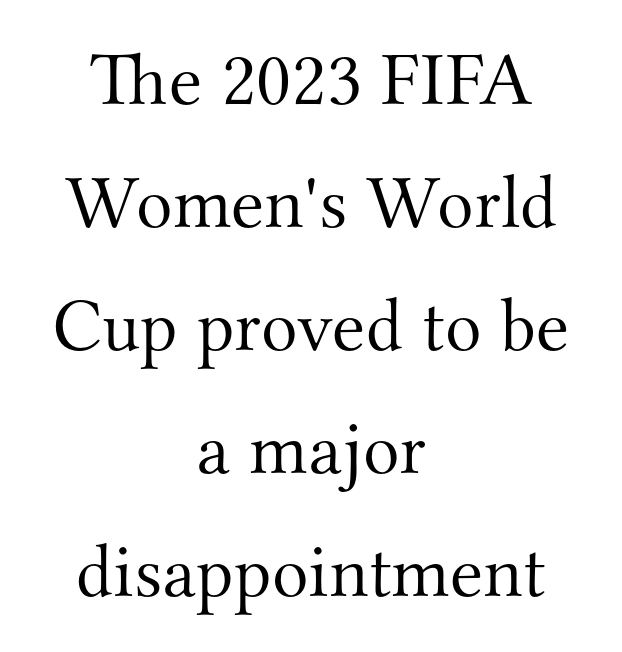
Q: Is the text bold? A: No.
Q: Is the text italic (slanted)? A: No, it is upright.
Q: Is the typeface a serif or a sans-serif typeface? A: Serif.
Q: Is the text underlined? A: No.
Q: How is the paragraph aligned? A: Centered.
Q: Is the spacing between letters normal or unusually wide? A: Normal.
Q: Is the spacing between lines tight, normal or loose? A: Normal.
Q: Width (condensed, normal, or wide)? A: Normal.
Q: Stroke contrast? A: Medium.
Q: x-height? A: Small.
Q: Monospaced? A: No.
